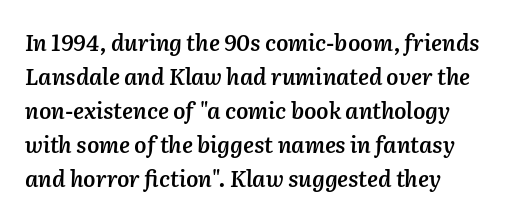
The image shows 22 px text type, italic (leaning right); set left-aligned, normal line spacing (1.55x), normal letter spacing, not underlined.
